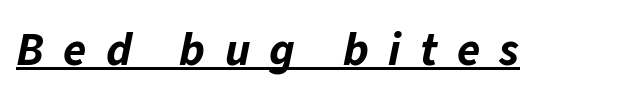
The image shows 47 px bold type, italic (leaning right); set unusually wide letter spacing (+0.41 em), underlined; low stroke contrast and a medium x-height.
